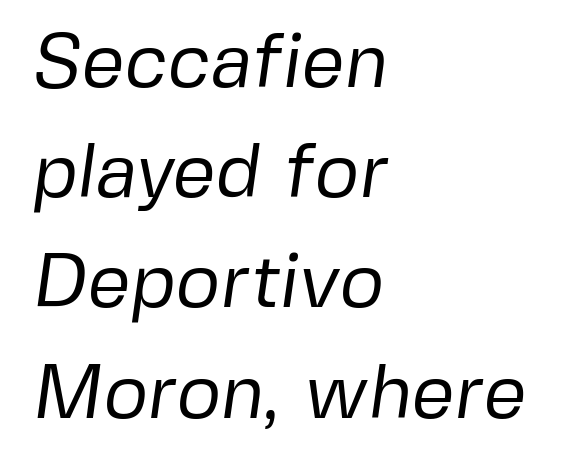
Proportional: the letters do not fall into vertical columns. Characters follow at the spacing the type designer built in. A normal amount of white space separates one row of letters from the next. Line starts are locked; line ends wander.
